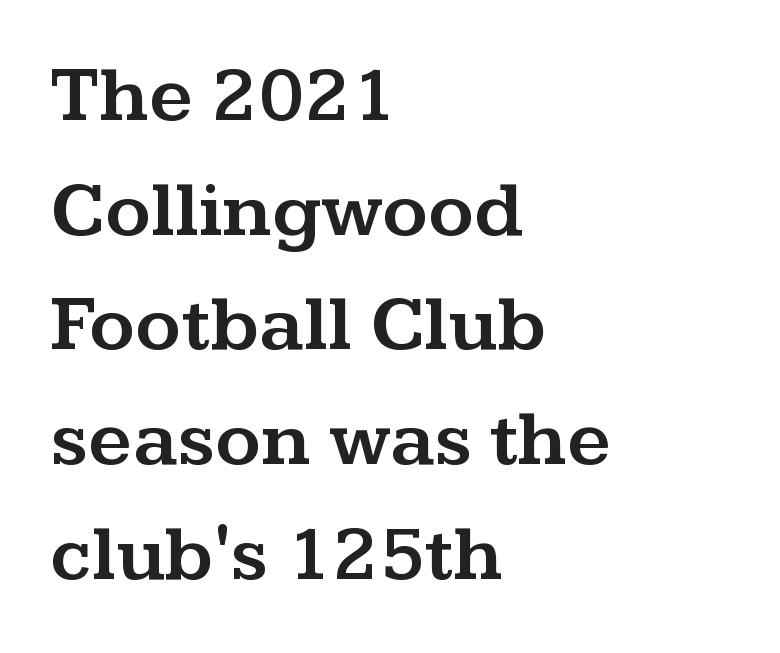
Q: Is the text italic (slanted)? A: No, it is upright.
Q: Is the typeface a serif or a sans-serif typeface? A: Serif.
Q: Is the text underlined? A: No.
Q: How is the paragraph aligned? A: Left-aligned.
Q: Is the spacing between letters normal or unusually wide? A: Normal.
Q: Is the spacing between lines tight, normal or loose? A: Normal.
Q: Width (condensed, normal, or wide)? A: Wide.
Q: Stroke contrast? A: Medium.
Q: x-height? A: Medium.
Q: Monospaced? A: No.
